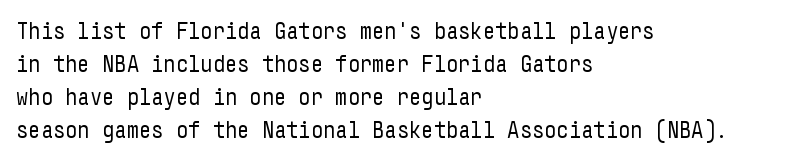
The image shows 24 px text type, upright; set left-aligned, normal line spacing (1.37x), normal letter spacing, not underlined.
